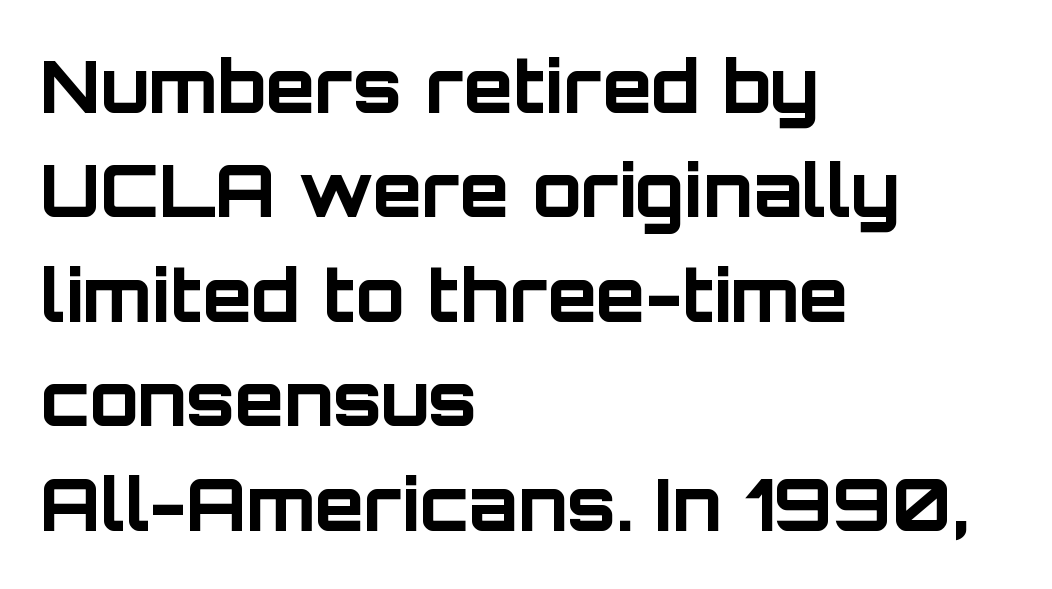
Q: Is the text bold? A: Yes.
Q: Is the text italic (slanted)? A: No, it is upright.
Q: Is the typeface a serif or a sans-serif typeface? A: Sans-serif.
Q: Is the text underlined? A: No.
Q: How is the paragraph aligned? A: Left-aligned.
Q: Is the spacing between letters normal or unusually wide? A: Normal.
Q: Is the spacing between lines tight, normal or loose? A: Normal.
Q: Width (condensed, normal, or wide)? A: Normal.
Q: Stroke contrast? A: Low.
Q: x-height? A: Large.
Q: Monospaced? A: No.
